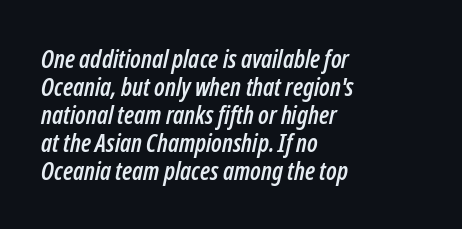
The glyphs are unaccompanied by any horizontal stroke below them. Compared with ordinary roman type, these characters are visibly tilted. Standard letterfit; no display-style spreading of the glyphs. The typesetter chose a ragged-right arrangement here. How would I describe the line gaps? Narrow and economical.
